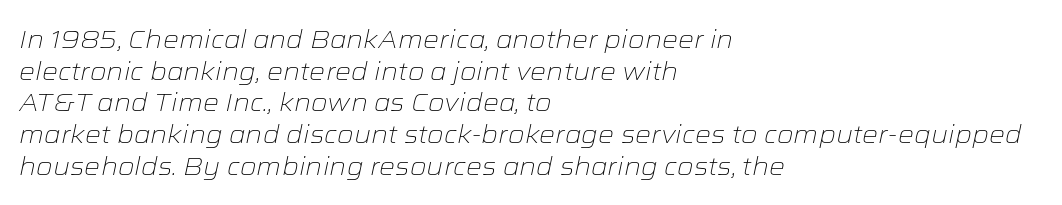
{"italic": "yes", "lean": "right", "slant_degrees": 12, "bold": "no", "underline": "no", "align": "left", "line_spacing": "normal", "line_spacing_ratio": 1.27, "letter_spacing": "normal", "letter_spacing_em": 0.0, "glyph_px": 25}
